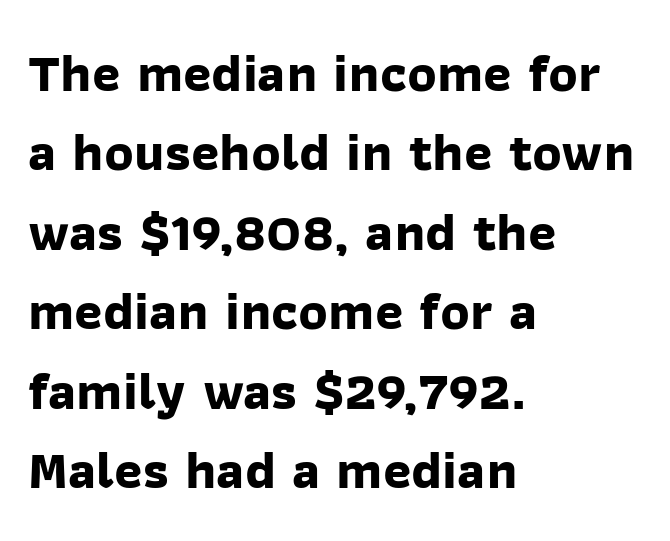
The image shows 54 px bold sans-serif type; set left-aligned, normal line spacing (1.47x), normal letter spacing, not underlined; low stroke contrast and a medium x-height.
